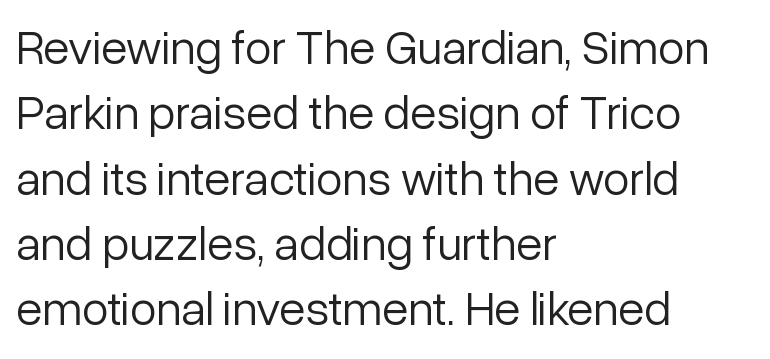
The image shows 48 px light sans-serif type, upright; set left-aligned, normal line spacing (1.36x), normal letter spacing, not underlined; low stroke contrast and a medium x-height.
